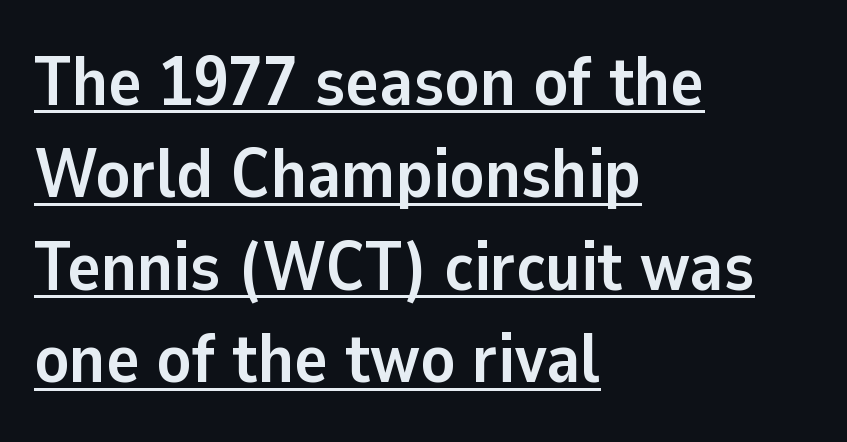
Q: Is the text bold? A: Yes.
Q: Is the text italic (slanted)? A: No, it is upright.
Q: Is the typeface a serif or a sans-serif typeface? A: Sans-serif.
Q: Is the text underlined? A: Yes.
Q: How is the paragraph aligned? A: Left-aligned.
Q: Is the spacing between letters normal or unusually wide? A: Normal.
Q: Is the spacing between lines tight, normal or loose? A: Normal.
Q: Width (condensed, normal, or wide)? A: Normal.
Q: Stroke contrast? A: Low.
Q: x-height? A: Medium.
Q: Monospaced? A: No.
